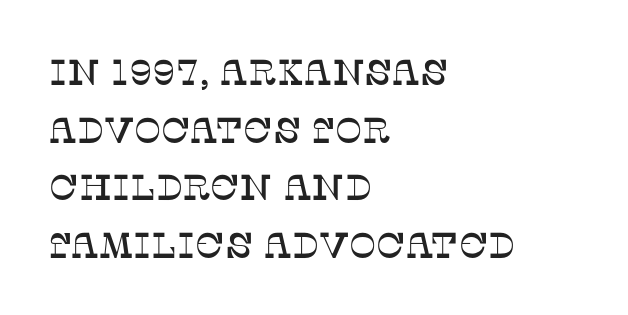
{"serif": "yes", "italic": "no", "width": "normal", "stroke_contrast": "low", "x_height": "large", "monospaced": "no", "underline": "no", "align": "left", "line_spacing": "normal", "line_spacing_ratio": 1.6, "letter_spacing": "normal", "letter_spacing_em": 0.0, "glyph_px": 36}
